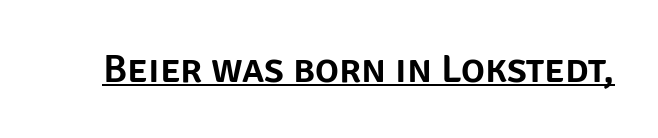
Q: Is the text italic (slanted)? A: No, it is upright.
Q: Is the typeface a serif or a sans-serif typeface? A: Sans-serif.
Q: Is the text underlined? A: Yes.
Q: Is the spacing between letters normal or unusually wide? A: Normal.
Q: Width (condensed, normal, or wide)? A: Normal.
Q: Stroke contrast? A: Low.
Q: x-height? A: Large.
Q: Monospaced? A: No.
